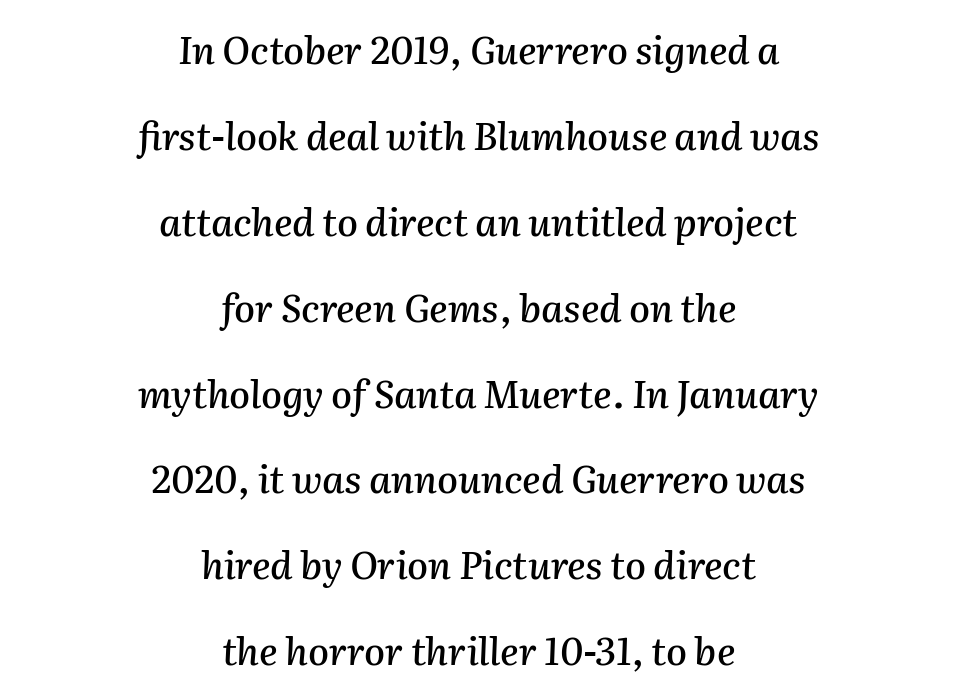
Q: Is the text italic (slanted)? A: Yes, it leans right by about 2 degrees.
Q: Is the text underlined? A: No.
Q: How is the paragraph aligned? A: Centered.
Q: Is the spacing between letters normal or unusually wide? A: Normal.
Q: Is the spacing between lines tight, normal or loose? A: Loose.
Q: Width (condensed, normal, or wide)? A: Normal.
Q: Stroke contrast? A: Medium.
Q: x-height? A: Medium.
Q: Monospaced? A: No.
